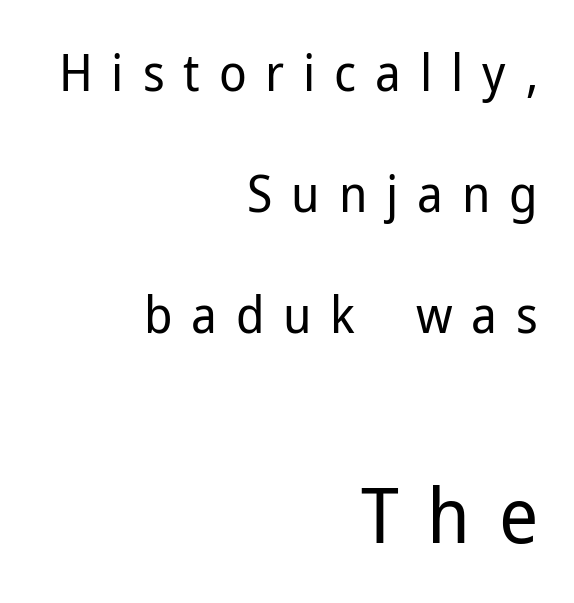
The image shows 77 px regular-weight sans-serif type, upright; set right-aligned, loose line spacing (2.37x), unusually wide letter spacing (+0.37 em), not underlined; the second (bottom) block is 1.51x larger; low stroke contrast and a medium x-height.
